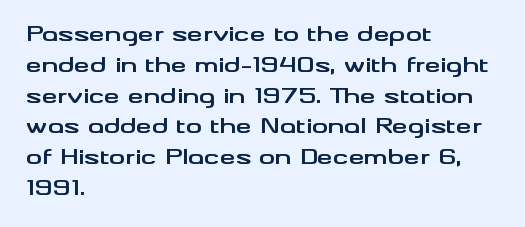
{"italic": "no", "bold": "yes", "underline": "no", "align": "left", "line_spacing": "normal", "line_spacing_ratio": 1.54, "letter_spacing": "normal", "letter_spacing_em": 0.0, "glyph_px": 20}
